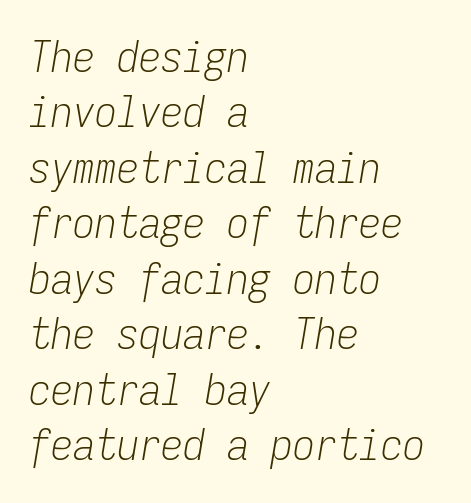
{"italic": "yes", "lean": "right", "slant_degrees": 9, "bold": "no", "weight": "light", "width": "condensed", "stroke_contrast": "low", "x_height": "medium", "monospaced": "yes", "underline": "no", "align": "left", "line_spacing": "normal", "line_spacing_ratio": 1.26, "letter_spacing": "normal", "letter_spacing_em": 0.0, "glyph_px": 44}
